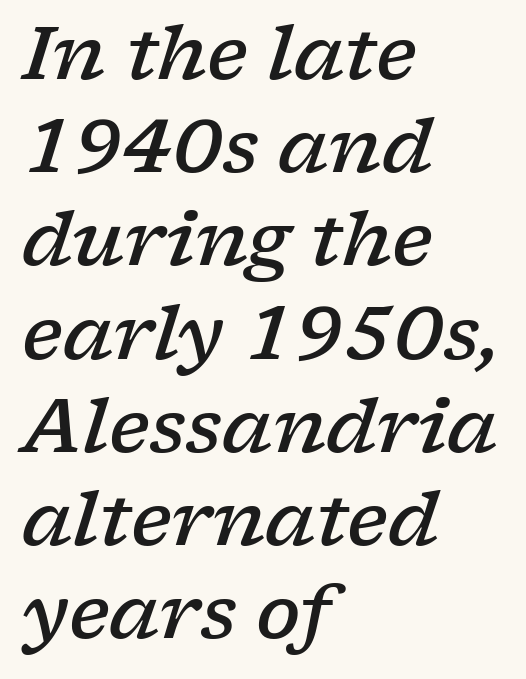
Q: Is the text bold? A: Semi-bold.
Q: Is the text italic (slanted)? A: Yes, it leans right by about 17 degrees.
Q: Is the typeface a serif or a sans-serif typeface? A: Serif.
Q: Is the text underlined? A: No.
Q: How is the paragraph aligned? A: Left-aligned.
Q: Is the spacing between letters normal or unusually wide? A: Normal.
Q: Is the spacing between lines tight, normal or loose? A: Normal.
Q: Width (condensed, normal, or wide)? A: Wide.
Q: Stroke contrast? A: Low.
Q: x-height? A: Medium.
Q: Monospaced? A: No.
